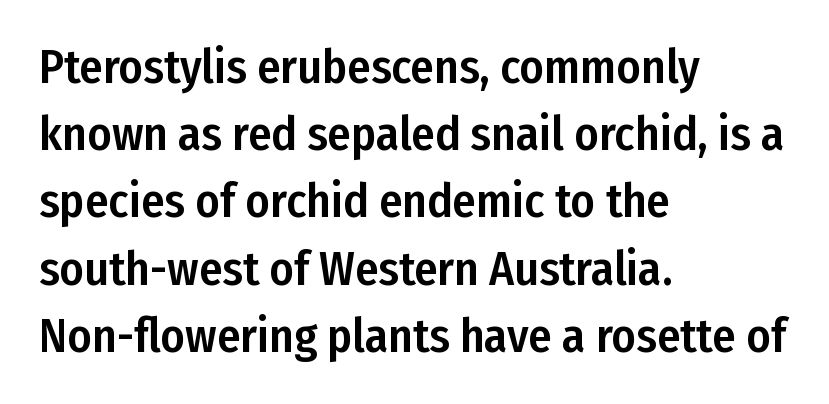
The image shows 47 px condensed sans-serif type, upright; set left-aligned, normal line spacing (1.43x), normal letter spacing, not underlined; low stroke contrast and a medium x-height.
